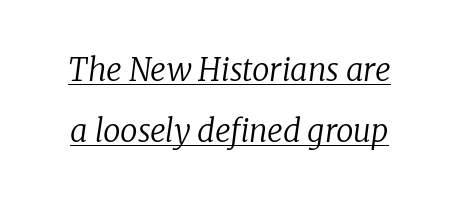
Q: Is the text bold? A: No.
Q: Is the text italic (slanted)? A: Yes, it leans right by about 8 degrees.
Q: Is the typeface a serif or a sans-serif typeface? A: Serif.
Q: Is the text underlined? A: Yes.
Q: Is the spacing between letters normal or unusually wide? A: Normal.
Q: Is the spacing between lines tight, normal or loose? A: Loose.
Q: Width (condensed, normal, or wide)? A: Normal.
Q: Stroke contrast? A: Low.
Q: x-height? A: Medium.
Q: Monospaced? A: No.
